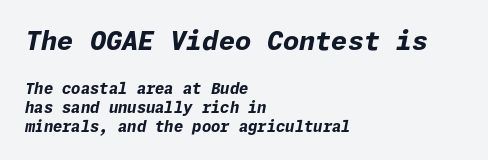
{"italic": "yes", "lean": "right", "slant_degrees": 11, "bold": "yes", "underline": "no", "align": "left", "line_spacing": "normal", "line_spacing_ratio": 1.27, "letter_spacing": "normal", "letter_spacing_em": 0.0, "larger_block": "first", "size_ratio": 1.73, "glyph_px": 26}
